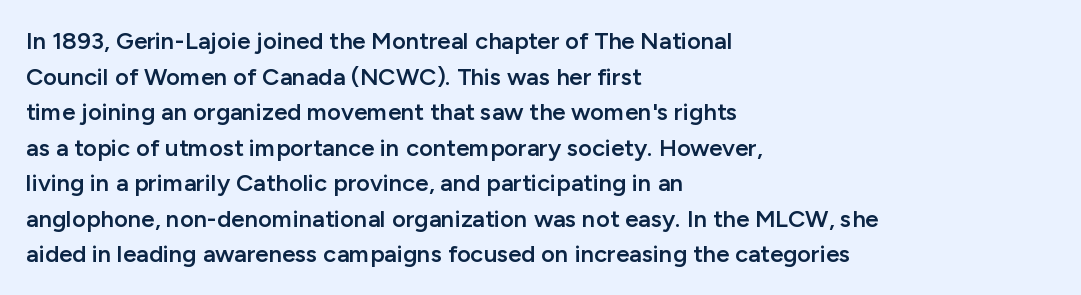
The image shows 24 px text type, upright; set left-aligned, normal line spacing (1.48x), normal letter spacing, not underlined.
